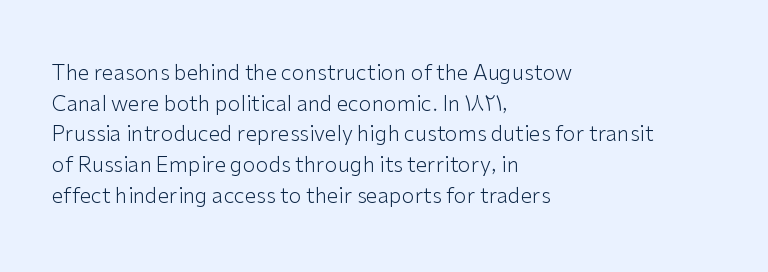
{"italic": "no", "bold": "no", "underline": "no", "align": "left", "line_spacing": "normal", "line_spacing_ratio": 1.46, "letter_spacing": "normal", "letter_spacing_em": 0.0, "glyph_px": 21}
